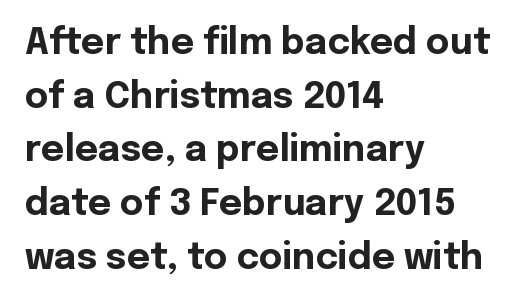
The image shows 36 px bold sans-serif type, upright; set left-aligned, normal line spacing (1.49x), normal letter spacing, not underlined; a medium x-height.
